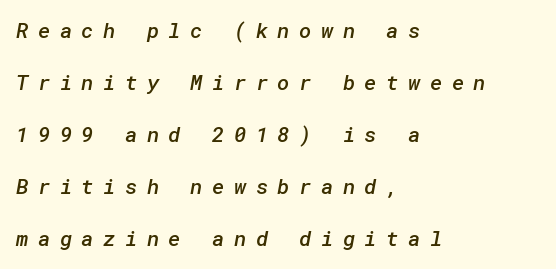
Q: Is the text bold? A: Semi-bold.
Q: Is the text underlined? A: No.
Q: How is the paragraph aligned? A: Left-aligned.
Q: Is the spacing between letters normal or unusually wide? A: Unusually wide.
Q: Is the spacing between lines tight, normal or loose? A: Loose.
